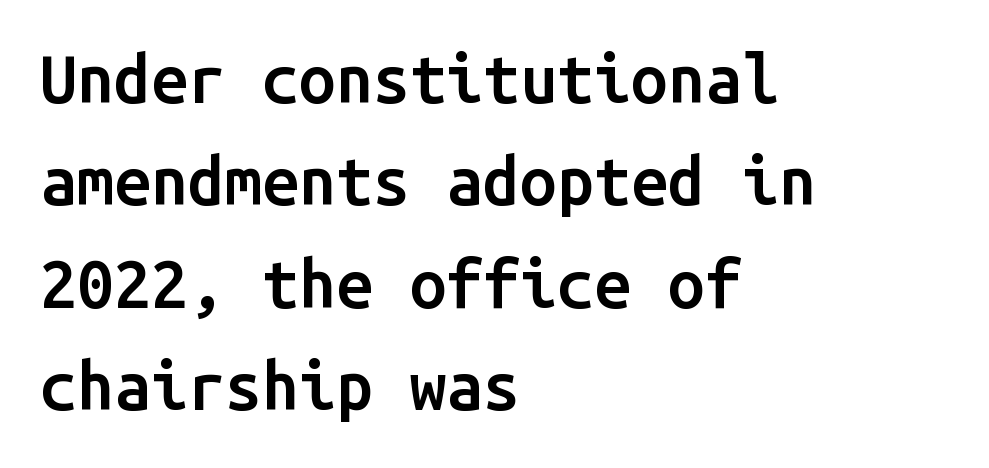
{"serif": "no", "italic": "no", "bold": "semi", "weight": "semibold", "width": "normal", "stroke_contrast": "low", "x_height": "medium", "monospaced": "yes", "underline": "no", "align": "left", "line_spacing": "normal", "line_spacing_ratio": 1.55, "letter_spacing": "normal", "letter_spacing_em": 0.0, "glyph_px": 66}
